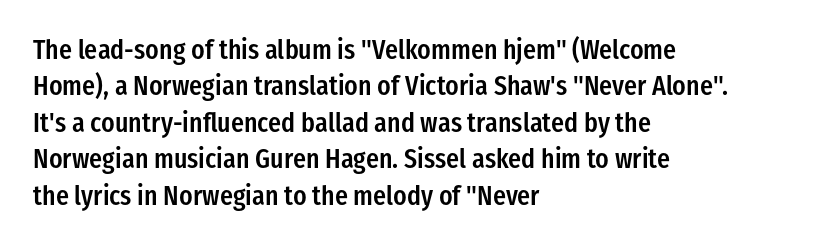
{"italic": "no", "bold": "semi", "underline": "no", "align": "left", "line_spacing": "normal", "line_spacing_ratio": 1.35, "letter_spacing": "normal", "letter_spacing_em": 0.0, "glyph_px": 27}
